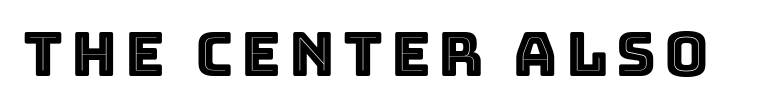
The image shows 61 px text type, upright; set not underlined; a large x-height.
